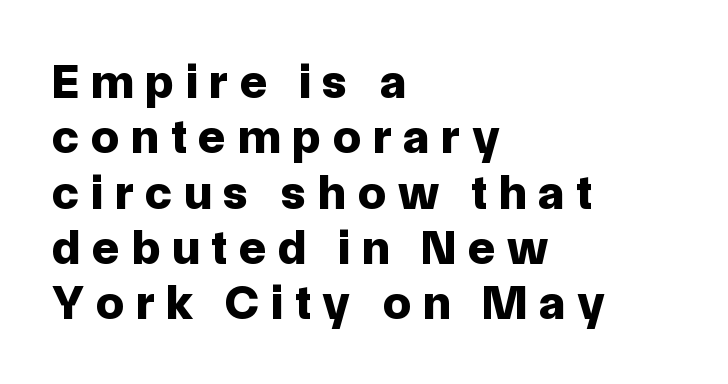
Quick note: interline space is minimal. The words here are not underlined. Notice how the stems are strictly vertical — no italics here. A full-strength bold gives these letters their thick strokes. Short note: letters widely spaced.
